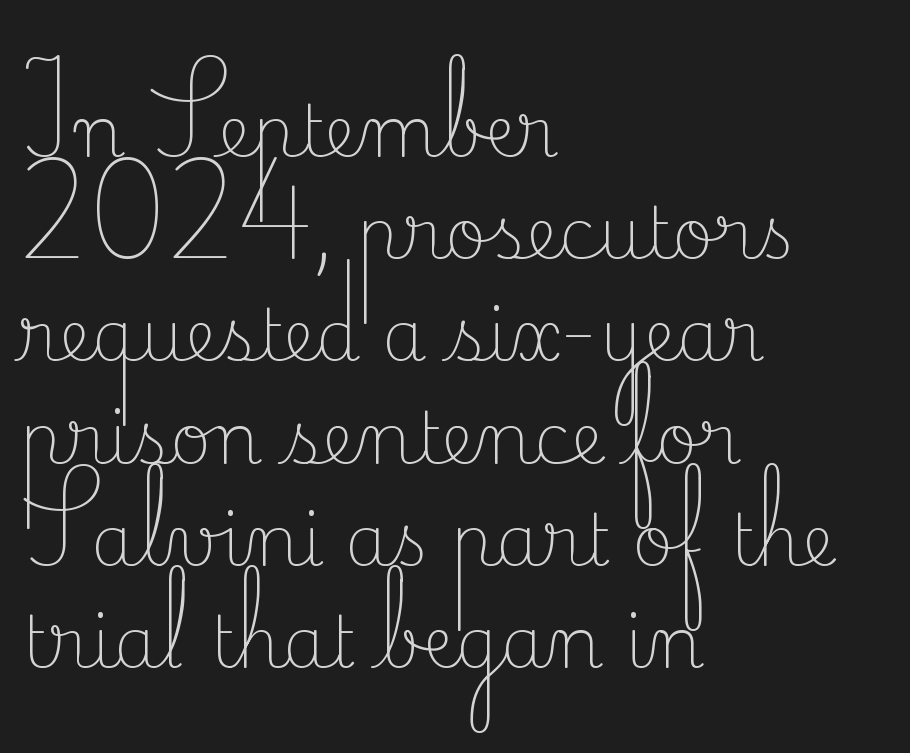
The image shows 71 px light serif type, upright; set left-aligned, normal line spacing (1.44x), normal letter spacing, not underlined; low stroke contrast and a small x-height.
